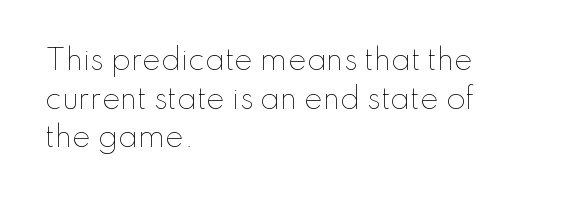
The image shows 28 px thin type, upright; set left-aligned, normal line spacing (1.38x), normal letter spacing, not underlined; low stroke contrast and a small x-height.
